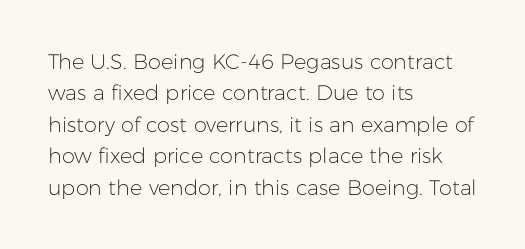
{"italic": "no", "bold": "no", "underline": "no", "align": "left", "line_spacing": "normal", "line_spacing_ratio": 1.5, "letter_spacing": "normal", "letter_spacing_em": 0.0, "glyph_px": 21}
